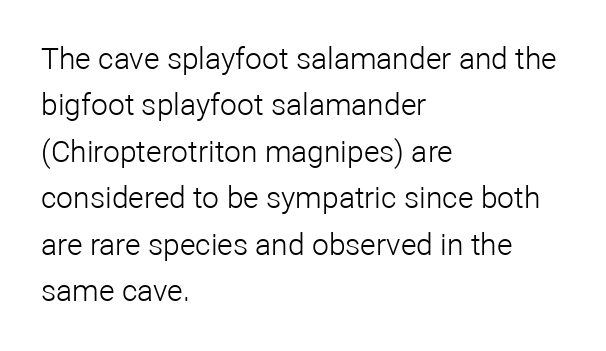
The image shows 30 px light sans-serif type, upright; set left-aligned, normal line spacing (1.55x), normal letter spacing, not underlined; low stroke contrast and a medium x-height.
